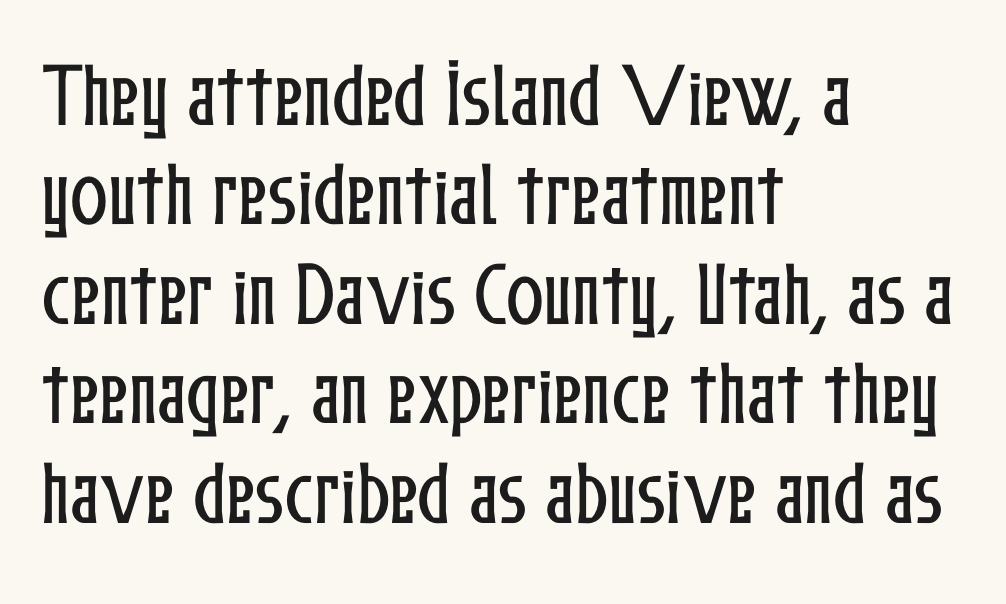
Is there any slant? The stems are plumb. The letters sit at their default tracking, neither squeezed nor spread. This sample has the flowing, uneven cadence of proportional lettering. Line beginnings align vertically; line endings do not.
